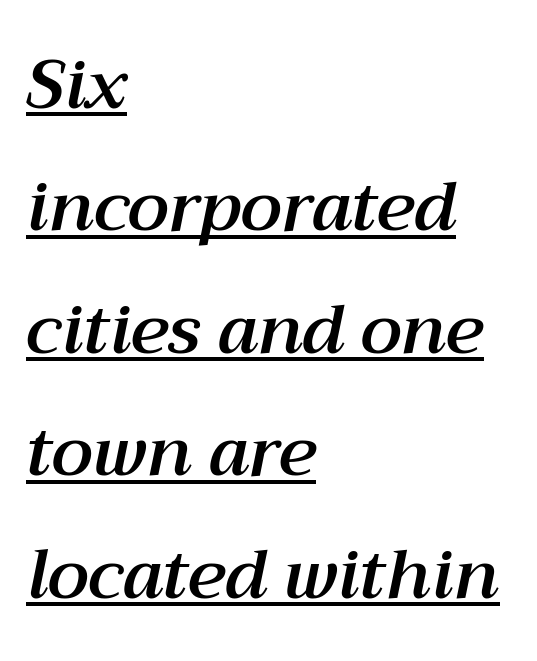
Compared with undecorated copy, this sample adds a rule below the words. The setting favours the left margin, as ordinary paragraphs usually do. The rendering uses natural spacing where letterforms have individual widths. Glyph-to-glyph distance matches everyday printed text. The typography opts for an oblique posture over an upright one.
